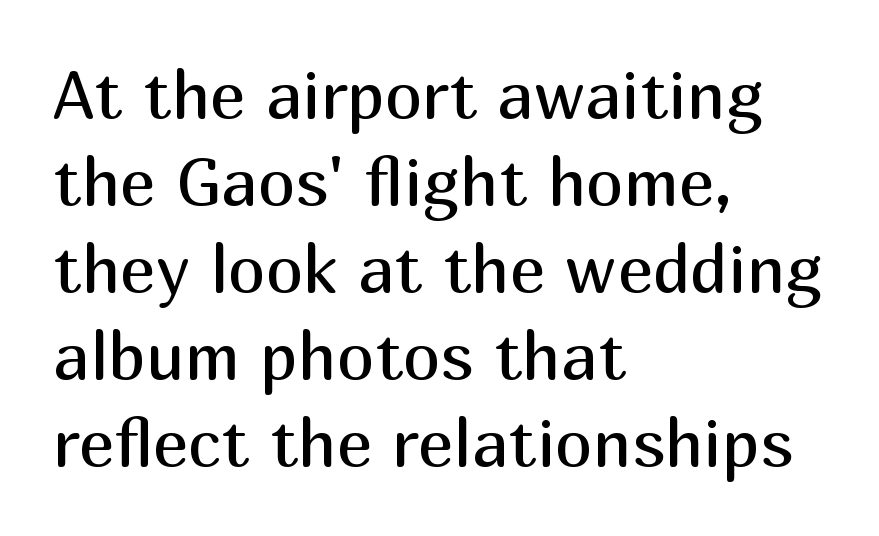
{"serif": "no", "italic": "no", "bold": "no", "weight": "regular", "width": "normal", "stroke_contrast": "medium", "x_height": "medium", "monospaced": "no", "underline": "no", "align": "left", "line_spacing": "normal", "line_spacing_ratio": 1.3, "letter_spacing": "normal", "letter_spacing_em": 0.0, "glyph_px": 67}
